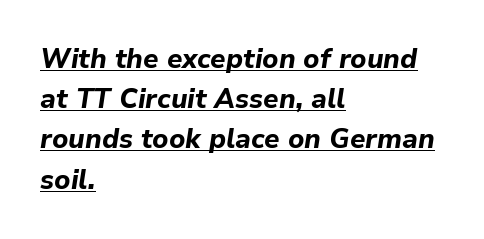
The image shows 27 px bold type, italic (leaning right); set left-aligned, normal line spacing (1.49x), normal letter spacing, underlined.
